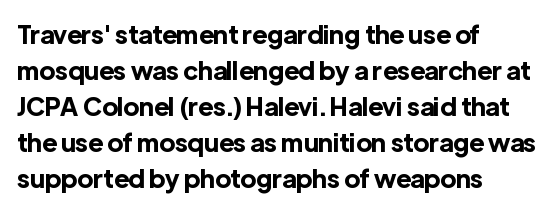
{"italic": "no", "bold": "yes", "underline": "no", "align": "left", "line_spacing": "normal", "line_spacing_ratio": 1.44, "letter_spacing": "normal", "letter_spacing_em": 0.0, "glyph_px": 25}
